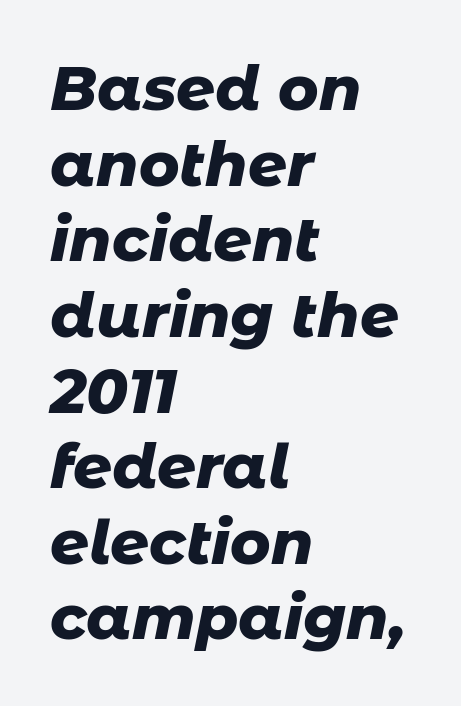
Q: Is the text bold? A: Yes.
Q: Is the text italic (slanted)? A: Yes, it leans right by about 11 degrees.
Q: Is the text underlined? A: No.
Q: How is the paragraph aligned? A: Left-aligned.
Q: Is the spacing between letters normal or unusually wide? A: Normal.
Q: Width (condensed, normal, or wide)? A: Normal.
Q: Stroke contrast? A: Low.
Q: x-height? A: Medium.
Q: Monospaced? A: No.
